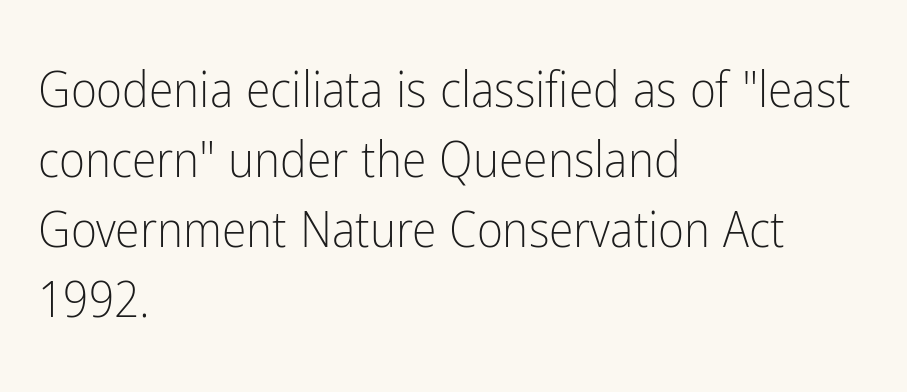
The image shows 50 px light, condensed sans-serif type, upright; set left-aligned, normal line spacing (1.4x), normal letter spacing, not underlined; low stroke contrast and a medium x-height.
